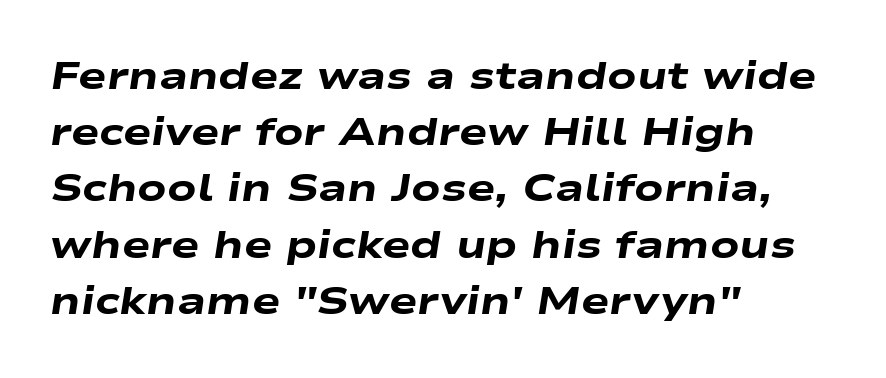
Honestly, the row spacing looks completely unremarkable. Caption: multi-line text, flush left, ragged right. Spacing verdict: proportional, widths tailored to each character. Designer's note — italics engaged. Letters rest on an invisible, unmarked baseline.
